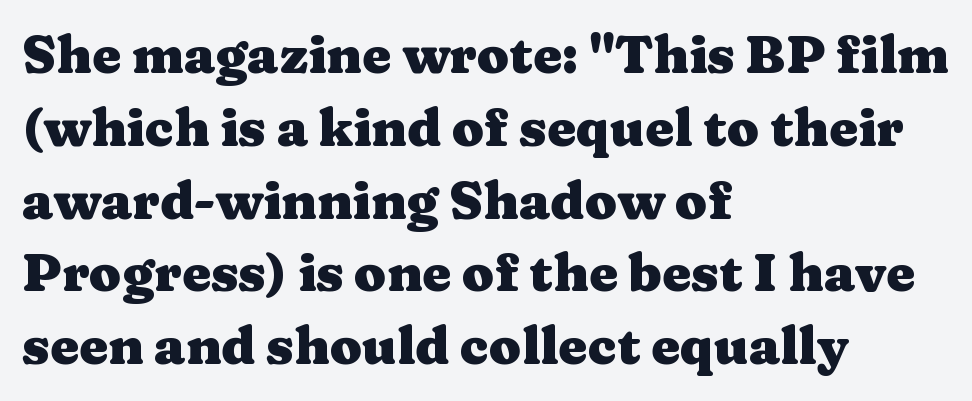
The image shows 52 px heavy, wide serif type, upright; set left-aligned, normal line spacing (1.4x), normal letter spacing, not underlined; medium stroke contrast and a medium x-height.
